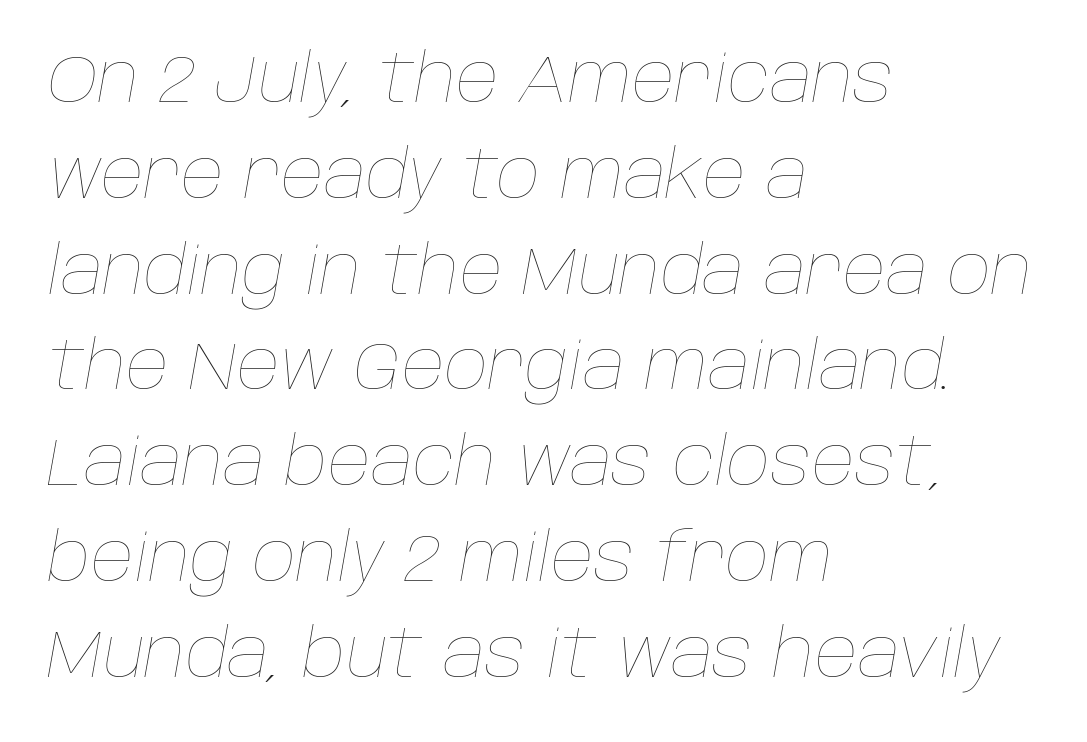
Tall strokes in this sample are angled rather than plumb. This reads as an unemphasized weight, regular at the heaviest. Is the block centered? No — it sits flush against the left margin. Here the designer chose a conventional face with non-uniform glyph widths. This rendering leaves character spacing at its baseline value. The leading is moderate, giving the passage an even texture.
